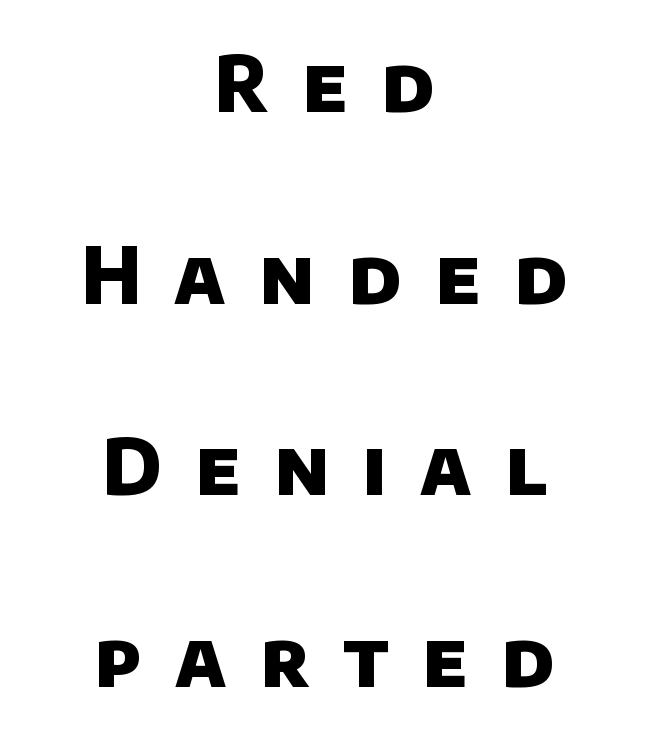
The image shows 77 px heavy sans-serif type; set centered, loose line spacing (2.49x), unusually wide letter spacing (+0.44 em), not underlined; low stroke contrast and a large x-height.
